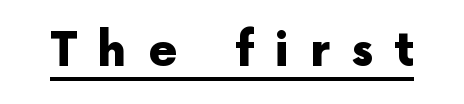
{"serif": "no", "italic": "no", "bold": "yes", "weight": "heavy", "width": "normal", "x_height": "medium", "monospaced": "no", "underline": "yes", "letter_spacing": "wide", "letter_spacing_em": 0.47, "glyph_px": 46}
